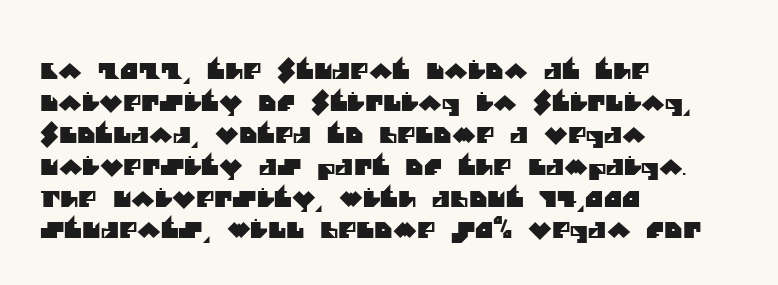
The image shows 22 px text type; set left-aligned, normal line spacing (1.45x), normal letter spacing, not underlined.
